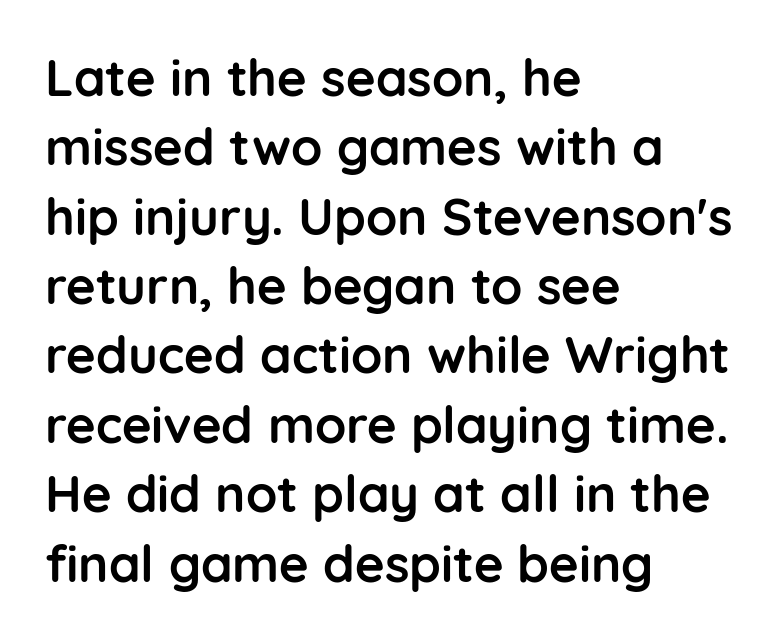
Q: Is the text bold? A: Yes.
Q: Is the text italic (slanted)? A: No, it is upright.
Q: Is the typeface a serif or a sans-serif typeface? A: Sans-serif.
Q: Is the text underlined? A: No.
Q: How is the paragraph aligned? A: Left-aligned.
Q: Is the spacing between letters normal or unusually wide? A: Normal.
Q: Is the spacing between lines tight, normal or loose? A: Normal.
Q: Width (condensed, normal, or wide)? A: Normal.
Q: Stroke contrast? A: Low.
Q: x-height? A: Medium.
Q: Monospaced? A: No.
